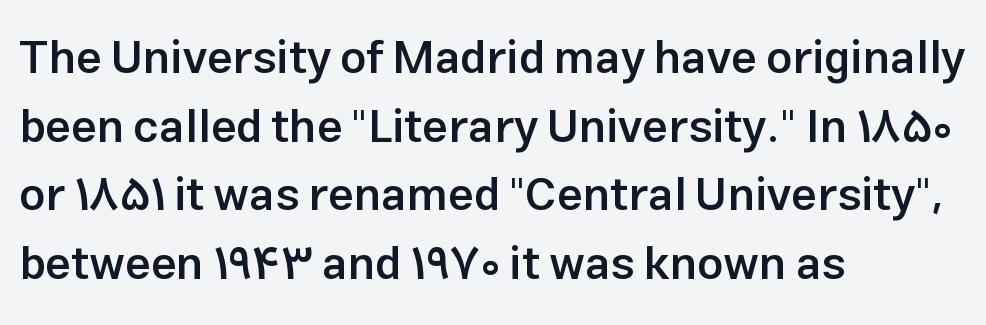
Every letter is mildly thick-stroked: semibold rather than bold. Students, note that the glyphs here touch the page at normal intervals. The lines in this sample share a left origin and differ only in where they stop. The rendering uses natural spacing where letterforms have individual widths.
